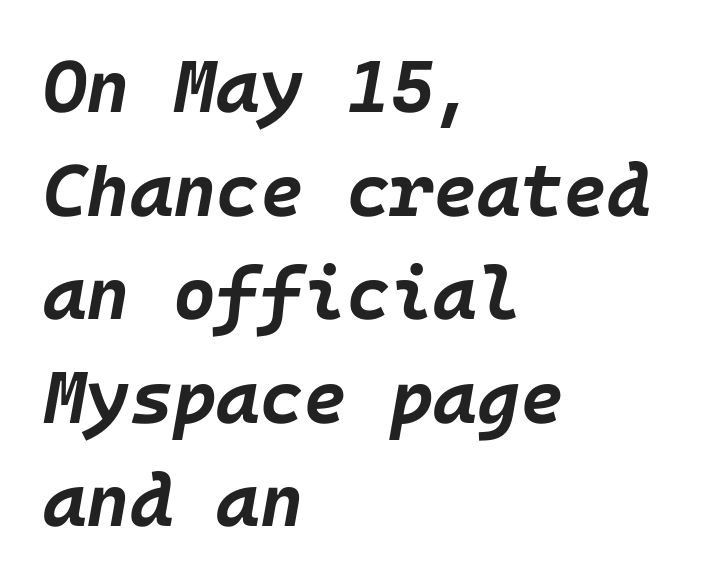
{"italic": "yes", "lean": "right", "slant_degrees": 10, "bold": "yes", "weight": "bold", "width": "normal", "stroke_contrast": "low", "x_height": "large", "underline": "no", "align": "left", "line_spacing": "normal", "line_spacing_ratio": 1.4, "letter_spacing": "normal", "letter_spacing_em": 0.0, "glyph_px": 74}
